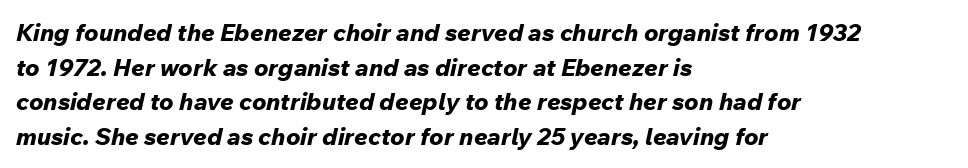
The image shows 24 px bold type, italic (leaning right); set left-aligned, normal line spacing (1.44x), normal letter spacing, not underlined.
